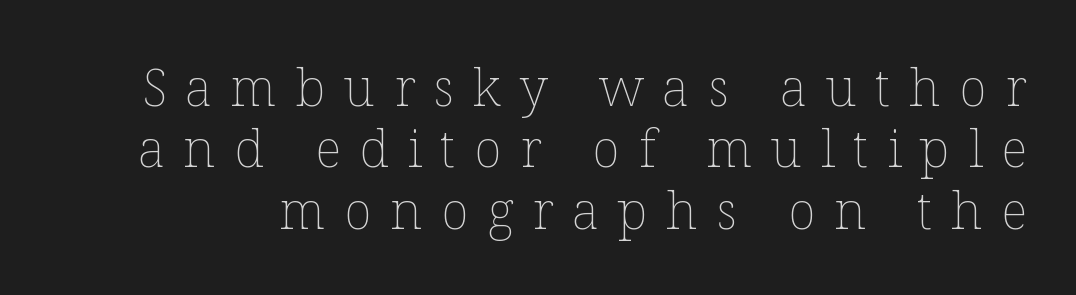
Vertical strokes here are truly vertical. Does extra space separate the letters? Yes, quite a lot of it. Varying glyph widths throughout — classic text-font behaviour. The typeface has the unassuming heft of standard copy or less.
